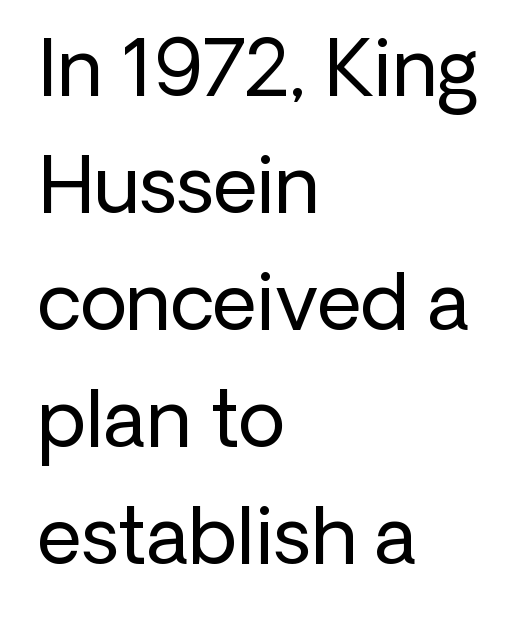
Q: Is the text bold? A: No.
Q: Is the text italic (slanted)? A: No, it is upright.
Q: Is the typeface a serif or a sans-serif typeface? A: Sans-serif.
Q: Is the text underlined? A: No.
Q: How is the paragraph aligned? A: Left-aligned.
Q: Is the spacing between letters normal or unusually wide? A: Normal.
Q: Is the spacing between lines tight, normal or loose? A: Normal.
Q: Width (condensed, normal, or wide)? A: Normal.
Q: Stroke contrast? A: Low.
Q: x-height? A: Medium.
Q: Monospaced? A: No.
